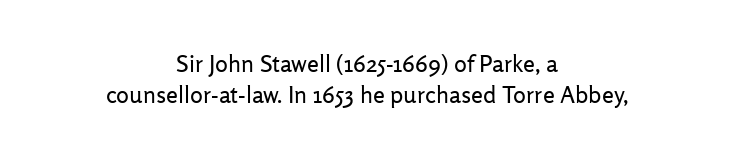
The image shows 24 px text type, upright; set centered, normal line spacing (1.28x), normal letter spacing, not underlined.
